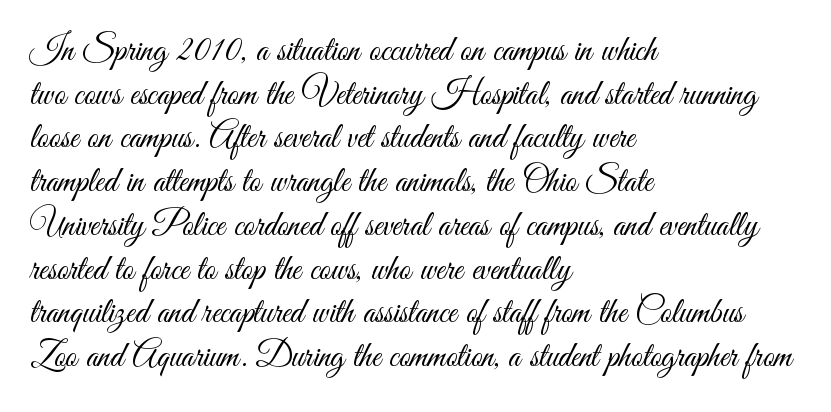
The image shows 35 px light, condensed sans-serif type; set left-aligned, normal line spacing (1.25x), normal letter spacing, not underlined; medium stroke contrast and a small x-height.
